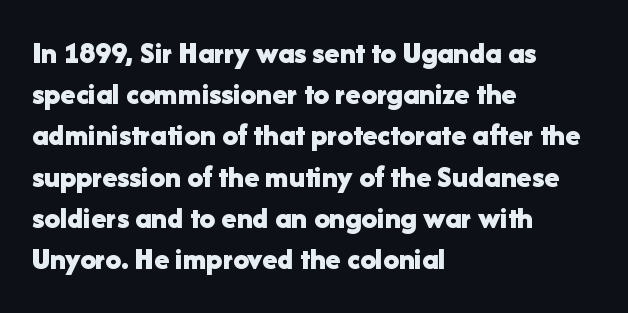
The image shows 31 px bold sans-serif type, upright; set left-aligned, normal line spacing (1.33x), normal letter spacing, not underlined; low stroke contrast and a medium x-height.
